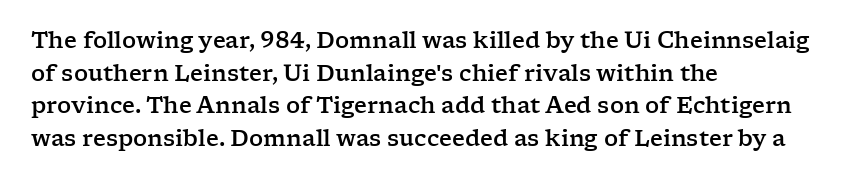
{"italic": "no", "underline": "no", "align": "left", "line_spacing": "normal", "line_spacing_ratio": 1.48, "letter_spacing": "normal", "letter_spacing_em": 0.0, "glyph_px": 22}
